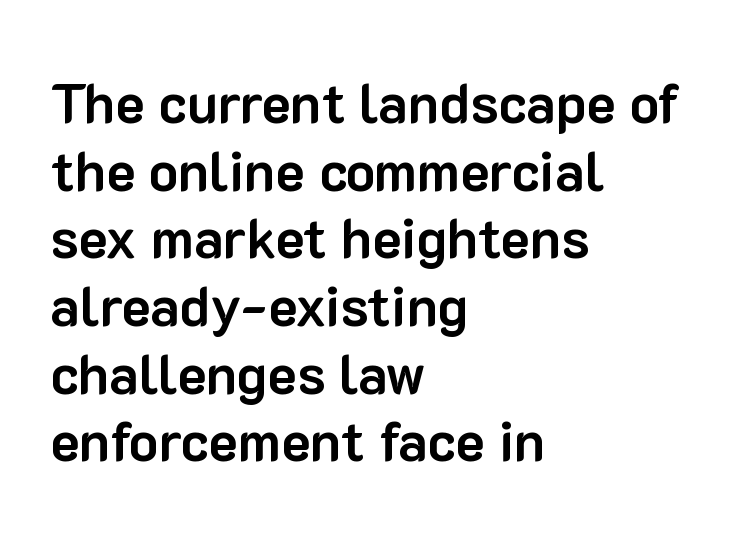
Q: Is the text bold? A: Yes.
Q: Is the text italic (slanted)? A: No, it is upright.
Q: Is the typeface a serif or a sans-serif typeface? A: Sans-serif.
Q: Is the text underlined? A: No.
Q: How is the paragraph aligned? A: Left-aligned.
Q: Is the spacing between letters normal or unusually wide? A: Normal.
Q: Width (condensed, normal, or wide)? A: Normal.
Q: Stroke contrast? A: Low.
Q: x-height? A: Medium.
Q: Monospaced? A: No.
